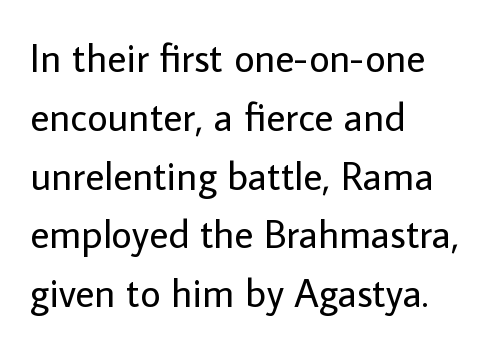
The image shows 40 px regular-weight sans-serif type, upright; set left-aligned, normal line spacing (1.47x), normal letter spacing, not underlined; low stroke contrast and a medium x-height.
